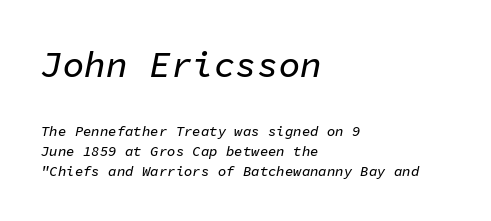
Q: Is the text italic (slanted)? A: Yes, it leans right by about 11 degrees.
Q: Is the text underlined? A: No.
Q: How is the paragraph aligned? A: Left-aligned.
Q: Is the spacing between letters normal or unusually wide? A: Normal.
Q: Is the spacing between lines tight, normal or loose? A: Normal.
Q: Which block of text is set in a larger size, the first (top) or the second (bottom)? A: The first (top) one.
Q: Width (condensed, normal, or wide)? A: Normal.
Q: Stroke contrast? A: Low.
Q: x-height? A: Medium.
Q: Monospaced? A: Yes.
